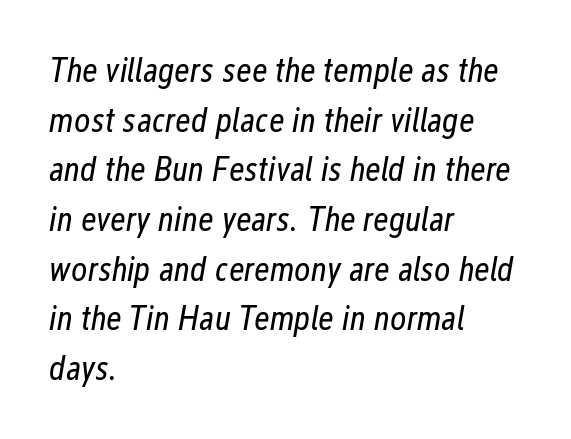
Q: Is the text bold? A: No.
Q: Is the text italic (slanted)? A: Yes, it leans right by about 12 degrees.
Q: Is the text underlined? A: No.
Q: How is the paragraph aligned? A: Left-aligned.
Q: Is the spacing between letters normal or unusually wide? A: Normal.
Q: Is the spacing between lines tight, normal or loose? A: Normal.
Q: Width (condensed, normal, or wide)? A: Condensed.
Q: Stroke contrast? A: Low.
Q: x-height? A: Medium.
Q: Monospaced? A: No.
